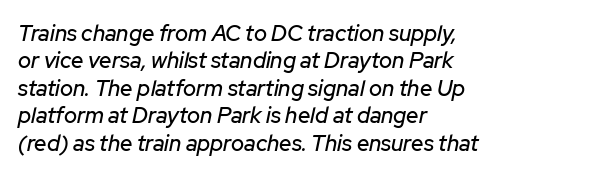
An italicized treatment has been applied to the whole sample. Teacher's note: observe the even left margin — that is flush-left alignment. Rows of type keep a routine distance in the vertical direction. No extra tracking has been applied to these lines.
